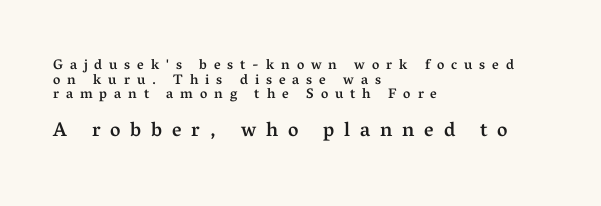
Q: Is the text bold? A: Semi-bold.
Q: Is the text italic (slanted)? A: No, it is upright.
Q: Is the text underlined? A: No.
Q: How is the paragraph aligned? A: Left-aligned.
Q: Is the spacing between letters normal or unusually wide? A: Unusually wide.
Q: Is the spacing between lines tight, normal or loose? A: Tight.
Q: Which block of text is set in a larger size, the first (top) or the second (bottom)? A: The second (bottom) one.
